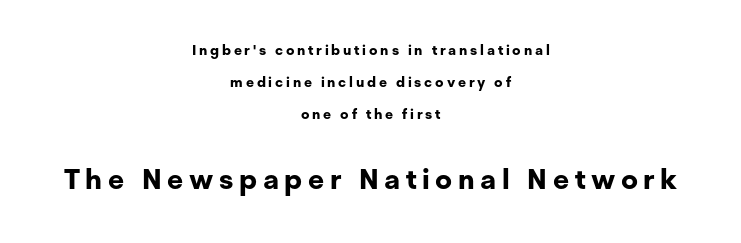
Q: Is the text bold? A: Yes.
Q: Is the text italic (slanted)? A: No, it is upright.
Q: Is the typeface a serif or a sans-serif typeface? A: Sans-serif.
Q: Is the text underlined? A: No.
Q: How is the paragraph aligned? A: Centered.
Q: Is the spacing between letters normal or unusually wide? A: Unusually wide.
Q: Is the spacing between lines tight, normal or loose? A: Loose.
Q: Which block of text is set in a larger size, the first (top) or the second (bottom)? A: The second (bottom) one.
Q: Width (condensed, normal, or wide)? A: Normal.
Q: Stroke contrast? A: Low.
Q: x-height? A: Medium.
Q: Monospaced? A: No.
